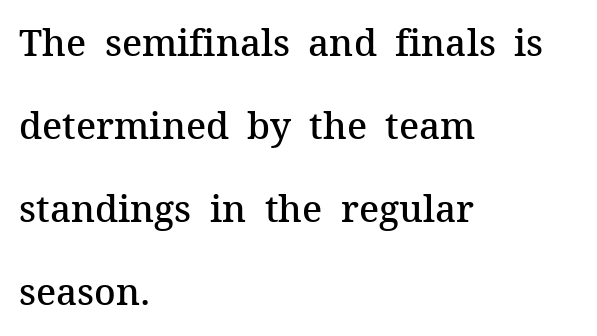
The image shows 37 px semibold serif type, upright; set left-aligned, loose line spacing (2.24x), normal letter spacing, not underlined; medium stroke contrast and a medium x-height.
